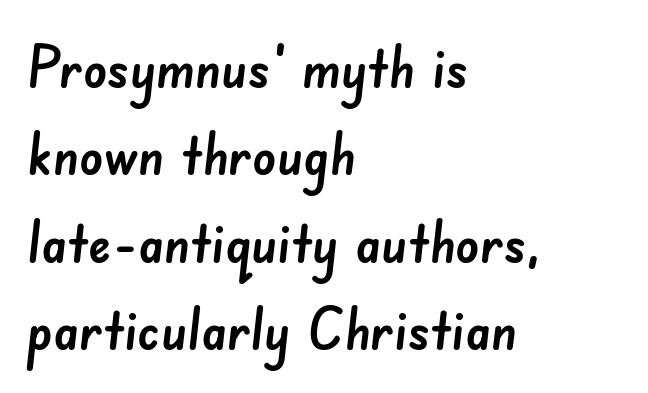
Q: Is the typeface a serif or a sans-serif typeface? A: Sans-serif.
Q: Is the text underlined? A: No.
Q: How is the paragraph aligned? A: Left-aligned.
Q: Is the spacing between letters normal or unusually wide? A: Normal.
Q: Is the spacing between lines tight, normal or loose? A: Normal.
Q: Width (condensed, normal, or wide)? A: Normal.
Q: Stroke contrast? A: Low.
Q: x-height? A: Small.
Q: Monospaced? A: No.
